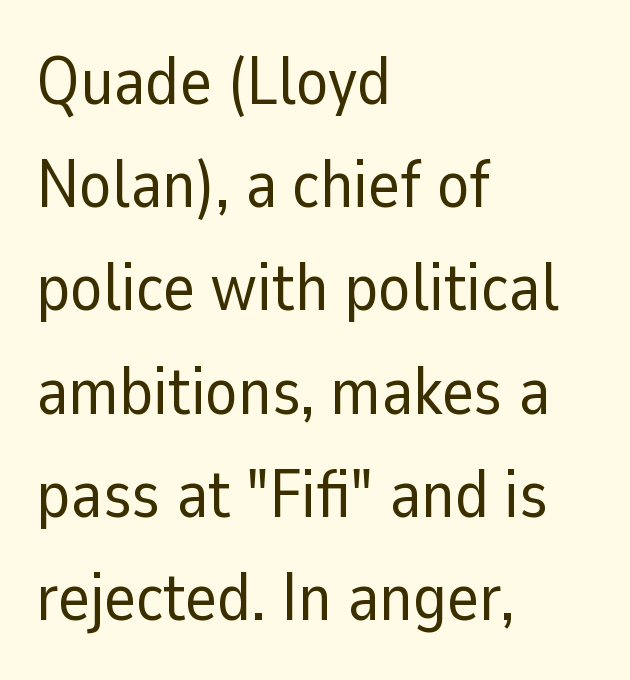
Q: Is the text bold? A: No.
Q: Is the text italic (slanted)? A: No, it is upright.
Q: Is the typeface a serif or a sans-serif typeface? A: Sans-serif.
Q: Is the text underlined? A: No.
Q: How is the paragraph aligned? A: Left-aligned.
Q: Is the spacing between letters normal or unusually wide? A: Normal.
Q: Is the spacing between lines tight, normal or loose? A: Normal.
Q: Width (condensed, normal, or wide)? A: Normal.
Q: Stroke contrast? A: Low.
Q: x-height? A: Medium.
Q: Monospaced? A: No.
